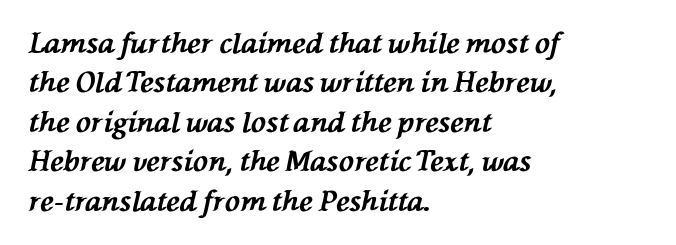
The letters are slanted; this is an italic face. A full-strength bold gives these letters their thick strokes. A typesetter would call this proportional, since set widths differ per character. A clean baseline with only descenders dipping below it. No extra tracking has been applied to these lines.
